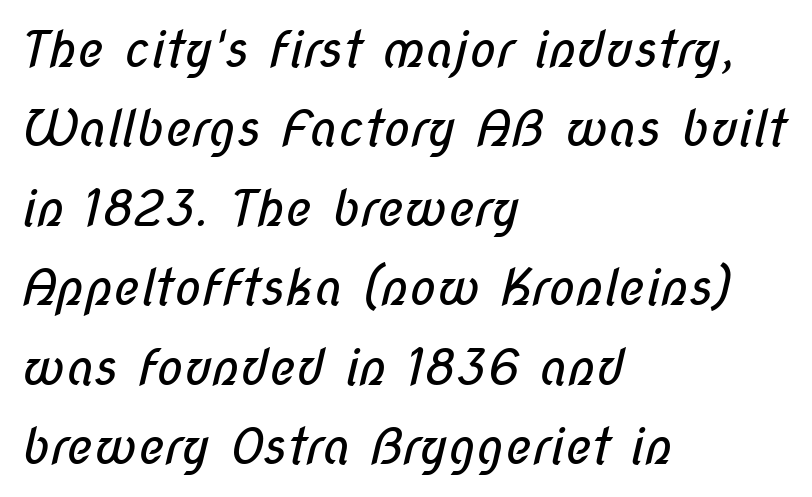
{"serif": "no", "bold": "no", "weight": "regular", "width": "condensed", "stroke_contrast": "low", "x_height": "medium", "monospaced": "no", "underline": "no", "align": "left", "line_spacing": "normal", "line_spacing_ratio": 1.59, "letter_spacing": "normal", "letter_spacing_em": 0.0, "glyph_px": 50}
